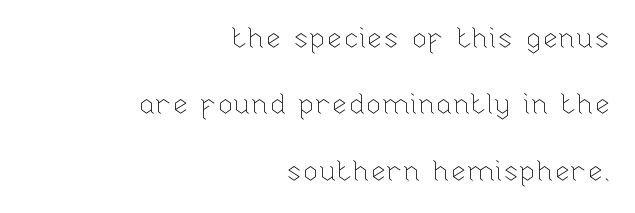
Q: Is the text bold? A: No.
Q: Is the text italic (slanted)? A: No, it is upright.
Q: Is the text underlined? A: No.
Q: How is the paragraph aligned? A: Right-aligned.
Q: Is the spacing between letters normal or unusually wide? A: Normal.
Q: Is the spacing between lines tight, normal or loose? A: Loose.
Q: Width (condensed, normal, or wide)? A: Normal.
Q: Stroke contrast? A: Low.
Q: x-height? A: Medium.
Q: Monospaced? A: No.
